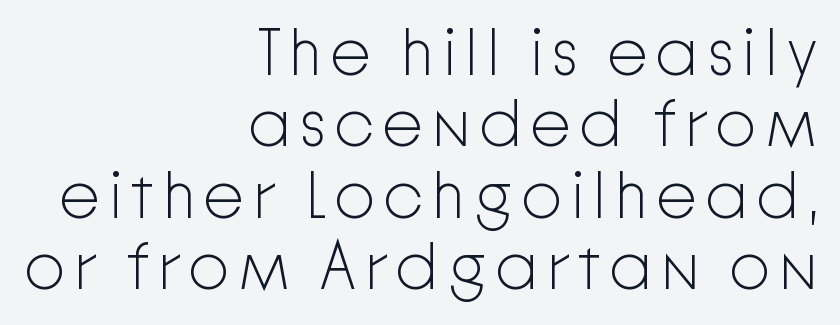
It's the straight-up-and-down kind of type. Check the space under the baseline: it is left empty. Line ends are locked; line starts wander. A typesetter would call this proportional, since set widths differ per character.
